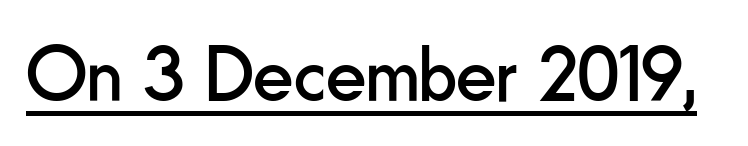
Descenders here cross a horizontal rule under the line. Character widths vary here, with narrow letters taking less room than wide ones. Is there any slant? The stems are plumb. This sample uses a sans-serif face.
